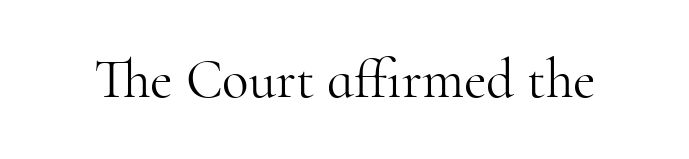
The image shows 55 px light serif type, upright; set normal letter spacing, not underlined; high stroke contrast and a small x-height.
